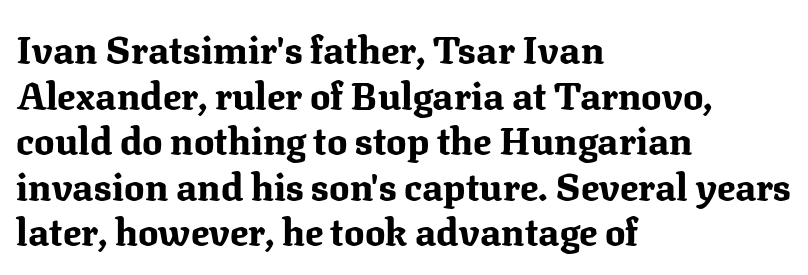
Each line starts at the same left margin while the right side varies. Regarding serifs, this sample has them. Is the type bold? Yes — the strokes are clearly thick and heavy. The letters stand straight up with perfectly vertical stems. Nothing unusual about the tracking: characters are spaced as the font intends. Is this a fixed-width face? No — the glyphs have proportional, varying widths.
